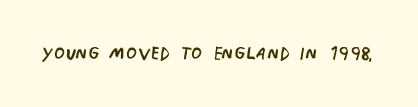
Q: Is the text bold? A: No.
Q: Is the text underlined? A: No.
Q: Is the spacing between letters normal or unusually wide? A: Normal.
